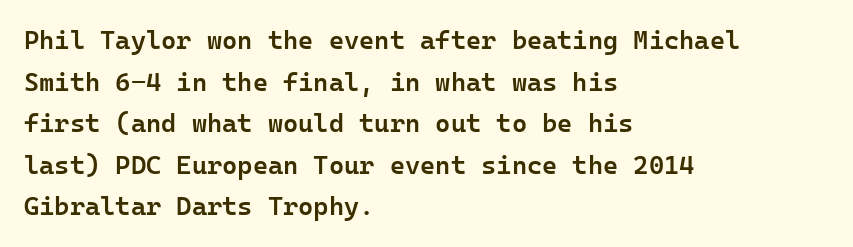
The image shows 26 px text type, upright; set left-aligned, normal line spacing (1.6x), normal letter spacing, not underlined.
